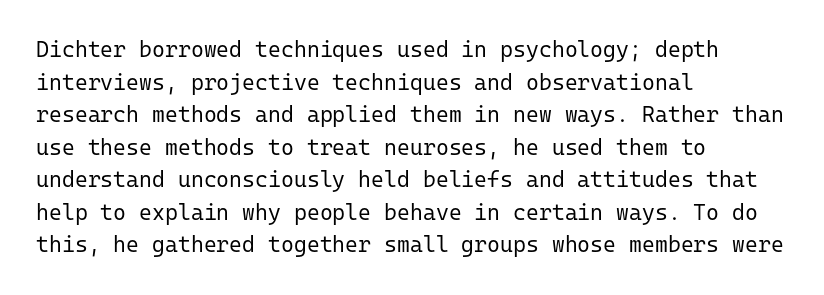
Rows of type keep a routine distance in the vertical direction. The space beneath each line is pristine and unruled. Which margin do the lines hug? The left one — the right edge is uneven. The letterforms sit shoulder to shoulder at normal distance.
